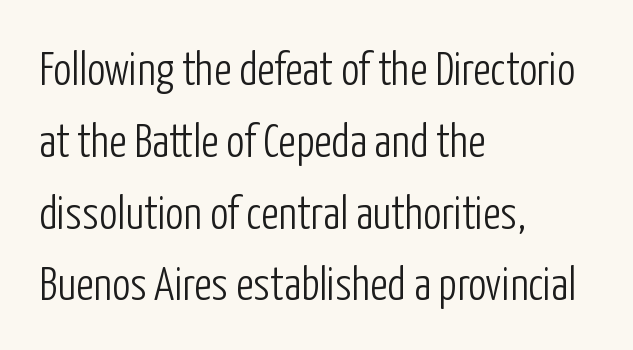
The image shows 46 px light, condensed sans-serif type, upright; set left-aligned, normal line spacing (1.56x), normal letter spacing, not underlined; low stroke contrast and a medium x-height.
